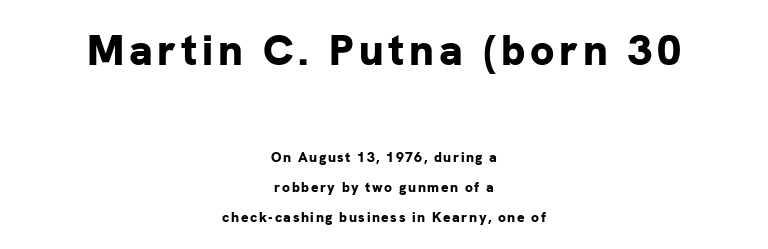
Vertically, the passage feels expansive, rows floating well apart. The lettering stays uniformly vertical, giving the passage a roman look. A typesetter would call this proportional, since set widths differ per character. Regarding serifs, this sample does without them.
